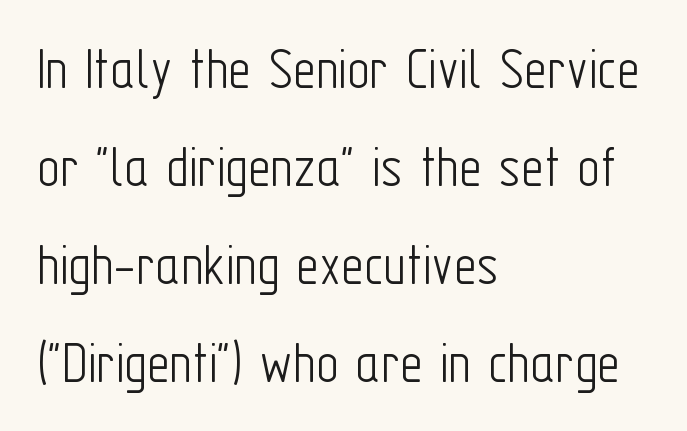
Q: Is the text bold? A: No.
Q: Is the text italic (slanted)? A: No, it is upright.
Q: Is the typeface a serif or a sans-serif typeface? A: Sans-serif.
Q: Is the text underlined? A: No.
Q: How is the paragraph aligned? A: Left-aligned.
Q: Is the spacing between letters normal or unusually wide? A: Normal.
Q: Is the spacing between lines tight, normal or loose? A: Normal.
Q: Width (condensed, normal, or wide)? A: Condensed.
Q: Stroke contrast? A: Low.
Q: x-height? A: Medium.
Q: Monospaced? A: No.
